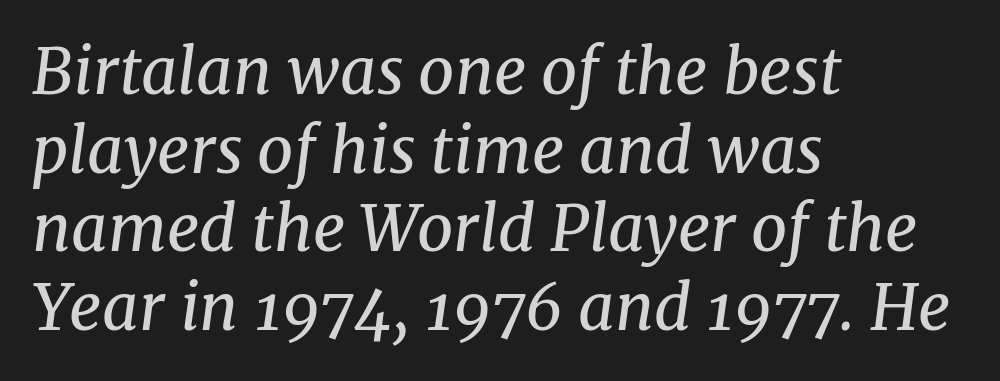
The image shows 63 px regular-weight serif type, italic (leaning right); set left-aligned, normal line spacing (1.25x), normal letter spacing, not underlined; medium stroke contrast and a medium x-height.
